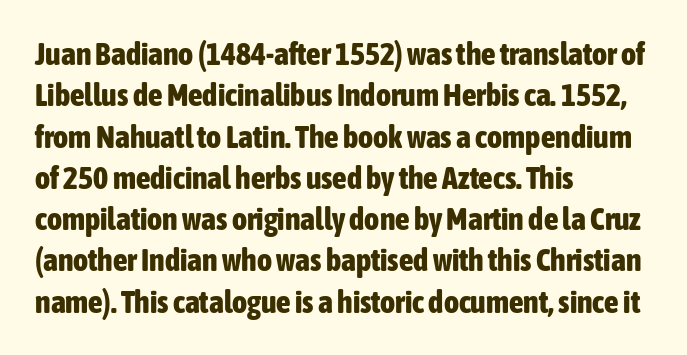
The image shows 32 px bold, condensed sans-serif type, upright; set left-aligned, normal line spacing (1.29x), normal letter spacing, not underlined; low stroke contrast and a medium x-height.
